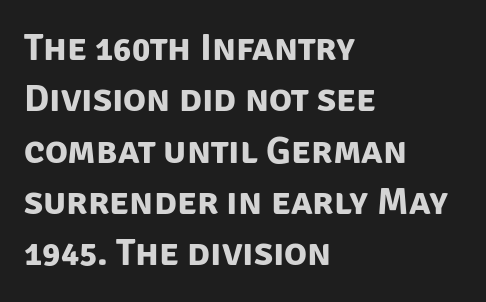
{"serif": "no", "bold": "yes", "weight": "bold", "width": "normal", "stroke_contrast": "low", "x_height": "large", "monospaced": "no", "underline": "no", "align": "left", "line_spacing": "normal", "line_spacing_ratio": 1.35, "letter_spacing": "normal", "letter_spacing_em": 0.0, "glyph_px": 38}
